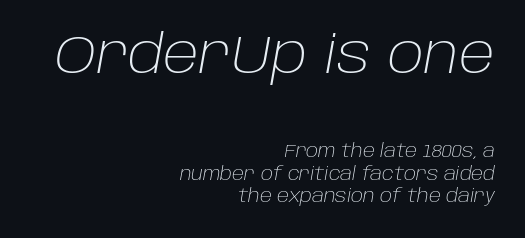
Q: Is the text bold? A: No.
Q: Is the text italic (slanted)? A: Yes, it leans right by about 10 degrees.
Q: Is the text underlined? A: No.
Q: How is the paragraph aligned? A: Right-aligned.
Q: Is the spacing between letters normal or unusually wide? A: Normal.
Q: Is the spacing between lines tight, normal or loose? A: Normal.
Q: Which block of text is set in a larger size, the first (top) or the second (bottom)? A: The first (top) one.
Q: Width (condensed, normal, or wide)? A: Normal.
Q: Stroke contrast? A: Low.
Q: x-height? A: Large.
Q: Monospaced? A: No.
